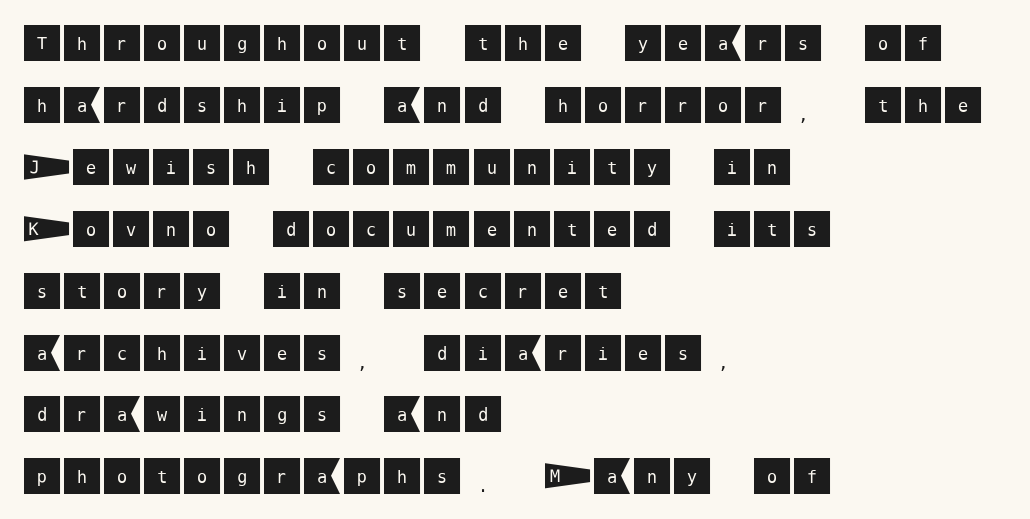
{"serif": "no", "italic": "no", "width": "normal", "stroke_contrast": "medium", "x_height": "large", "underline": "no", "align": "left", "line_spacing": "normal", "line_spacing_ratio": 1.51, "letter_spacing": "normal", "letter_spacing_em": 0.0, "glyph_px": 41}
